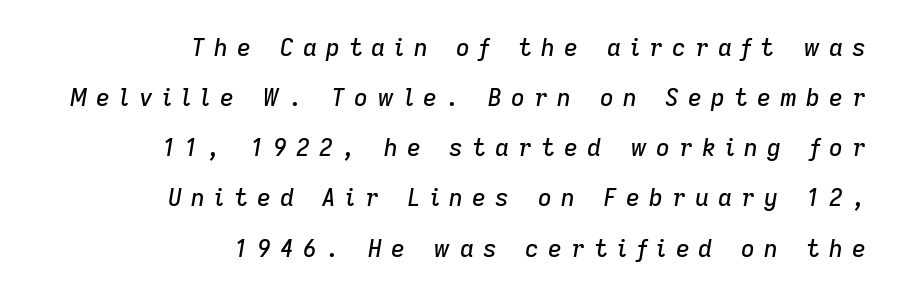
The image shows 24 px text type, italic (leaning right); set right-aligned, loose line spacing (2.09x), unusually wide letter spacing (+0.38 em), not underlined.
